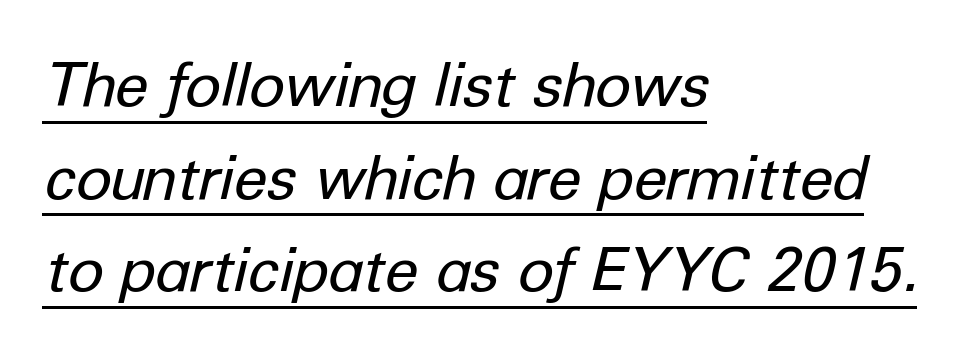
{"italic": "yes", "lean": "right", "slant_degrees": 12, "bold": "no", "weight": "regular", "width": "normal", "stroke_contrast": "low", "x_height": "medium", "monospaced": "no", "underline": "yes", "align": "left", "line_spacing": "normal", "line_spacing_ratio": 1.52, "letter_spacing": "normal", "letter_spacing_em": 0.0, "glyph_px": 61}
